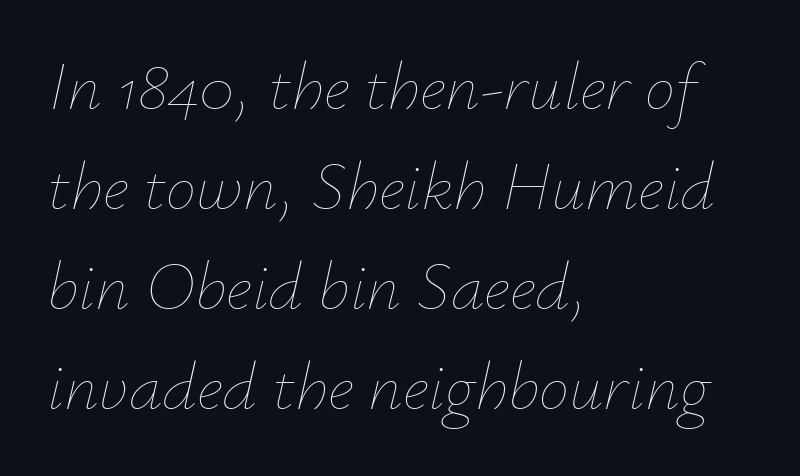
Think of a printed novel: that variable character pitch is what you see here. This sample is left-justified, so line endings fall wherever the words run out. Does the leading feel generous? No, just average. You could call the tracking neutral — neither tight nor loose.
